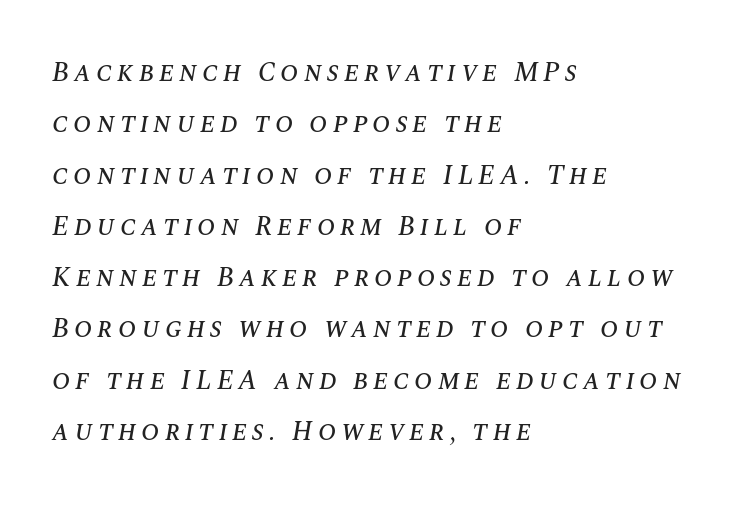
Q: Is the text italic (slanted)? A: Yes, it leans right by about 10 degrees.
Q: Is the text underlined? A: No.
Q: How is the paragraph aligned? A: Left-aligned.
Q: Is the spacing between lines tight, normal or loose? A: Loose.
